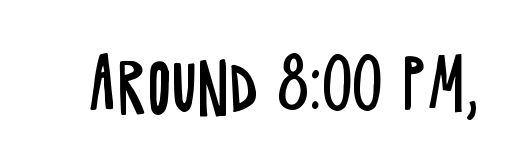
The image shows 65 px regular-weight, condensed sans-serif type, upright; set normal letter spacing, not underlined; low stroke contrast and a large x-height.
